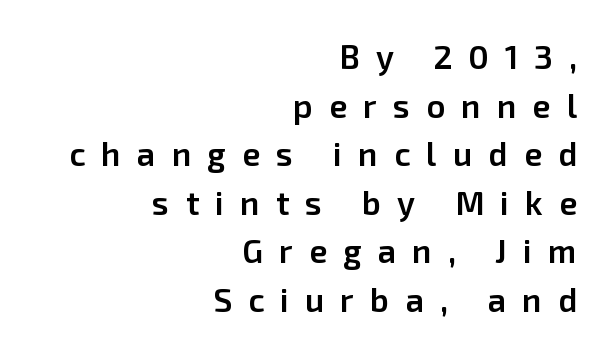
The setting favours the right margin, as signatures and pull-quotes sometimes do. Its strokes are somewhat broadened, the hallmark of semibold type. One glance says typical: line gaps are just what's usual. Posture: vertical. The rendering uses natural spacing where letterforms have individual widths.
